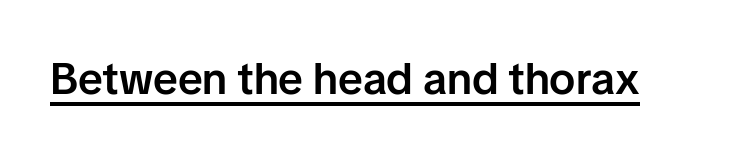
{"serif": "no", "italic": "no", "bold": "semi", "weight": "semibold", "width": "normal", "stroke_contrast": "low", "x_height": "medium", "monospaced": "no", "underline": "yes", "letter_spacing": "normal", "letter_spacing_em": 0.0, "glyph_px": 44}
